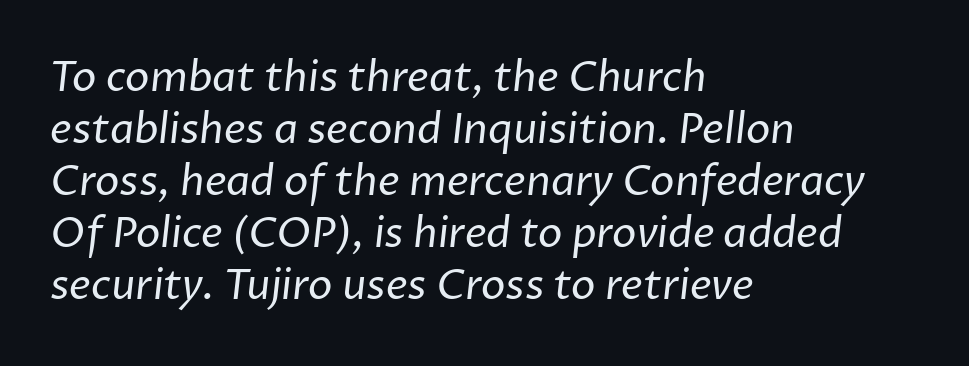
The image shows 41 px regular-weight sans-serif type; set left-aligned, normal line spacing (1.27x), normal letter spacing, not underlined; low stroke contrast and a medium x-height.
